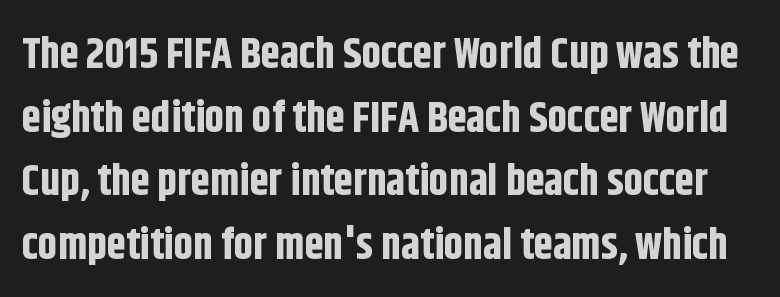
Q: Is the text bold? A: Yes.
Q: Is the text italic (slanted)? A: No, it is upright.
Q: Is the typeface a serif or a sans-serif typeface? A: Sans-serif.
Q: Is the text underlined? A: No.
Q: Is the spacing between letters normal or unusually wide? A: Normal.
Q: Is the spacing between lines tight, normal or loose? A: Normal.
Q: Width (condensed, normal, or wide)? A: Condensed.
Q: Stroke contrast? A: Low.
Q: x-height? A: Large.
Q: Monospaced? A: No.
